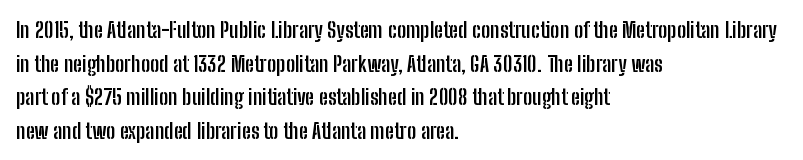
{"italic": "no", "bold": "yes", "underline": "no", "align": "left", "line_spacing": "normal", "line_spacing_ratio": 1.53, "letter_spacing": "normal", "letter_spacing_em": 0.0, "glyph_px": 22}
